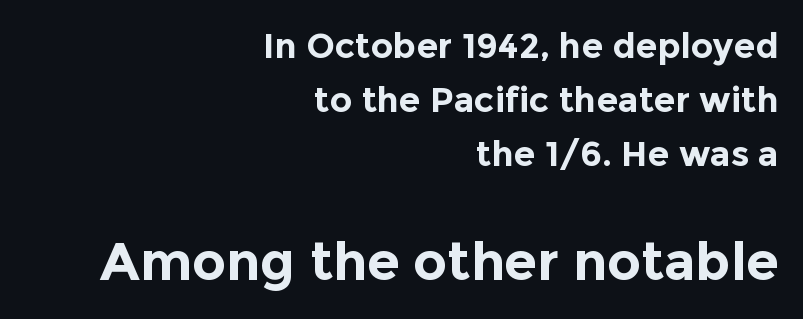
{"serif": "no", "italic": "no", "bold": "yes", "weight": "bold", "width": "normal", "x_height": "medium", "monospaced": "no", "underline": "no", "align": "right", "line_spacing": "normal", "line_spacing_ratio": 1.54, "letter_spacing": "normal", "letter_spacing_em": 0.0, "larger_block": "second", "size_ratio": 1.51, "glyph_px": 53}
